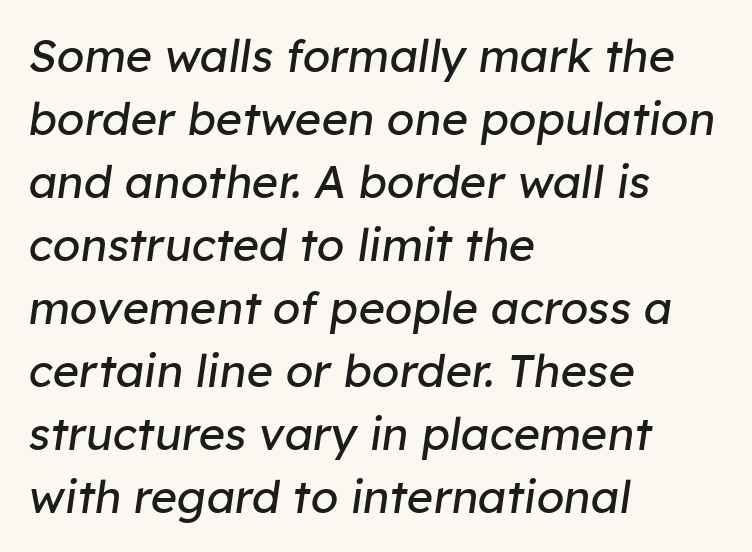
The image shows 45 px regular-weight type, italic (leaning right); set left-aligned, normal line spacing (1.4x), normal letter spacing, not underlined; low stroke contrast and a medium x-height.
